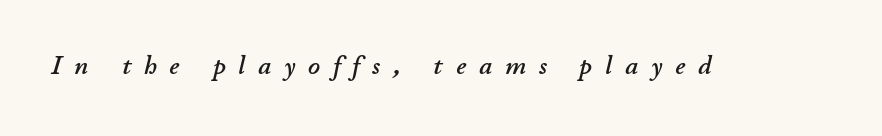
The specimen reads as italic at a glance. Each row of text sits above clean, open space. The horizontal fit of the characters is loose and conspicuously gappy.
